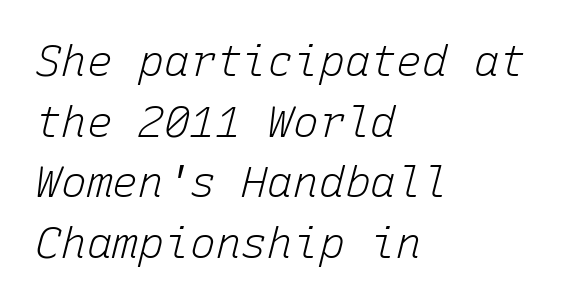
Q: Is the text bold? A: No.
Q: Is the text italic (slanted)? A: Yes, it leans right by about 15 degrees.
Q: Is the text underlined? A: No.
Q: How is the paragraph aligned? A: Left-aligned.
Q: Is the spacing between letters normal or unusually wide? A: Normal.
Q: Is the spacing between lines tight, normal or loose? A: Normal.
Q: Width (condensed, normal, or wide)? A: Normal.
Q: Stroke contrast? A: Low.
Q: x-height? A: Medium.
Q: Monospaced? A: Yes.
